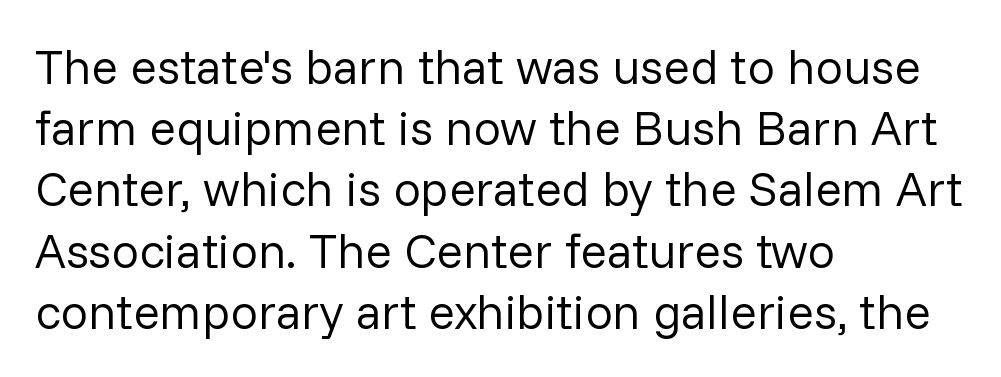
Horizontally, the lines are justified to the leading edge only. Serifs: no, the terminals of the letterforms are clean. The type sits square on the baseline with zero lean. The face used here is proportionally spaced, like ordinary book or web type. A light-to-regular cut is what we see here.
